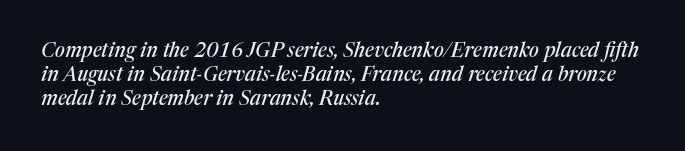
{"italic": "yes", "lean": "right", "slant_degrees": 17, "underline": "no", "align": "left", "line_spacing_ratio": 1.2, "letter_spacing": "normal", "letter_spacing_em": 0.0, "glyph_px": 20}
